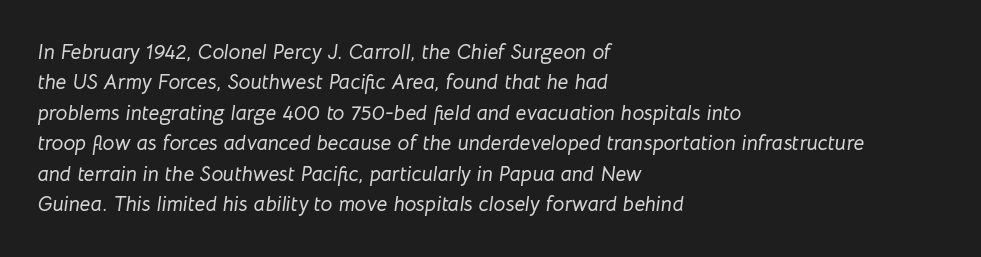
Q: Is the text italic (slanted)? A: Yes, it leans right by about 8 degrees.
Q: Is the text underlined? A: No.
Q: How is the paragraph aligned? A: Left-aligned.
Q: Is the spacing between letters normal or unusually wide? A: Normal.
Q: Is the spacing between lines tight, normal or loose? A: Normal.
